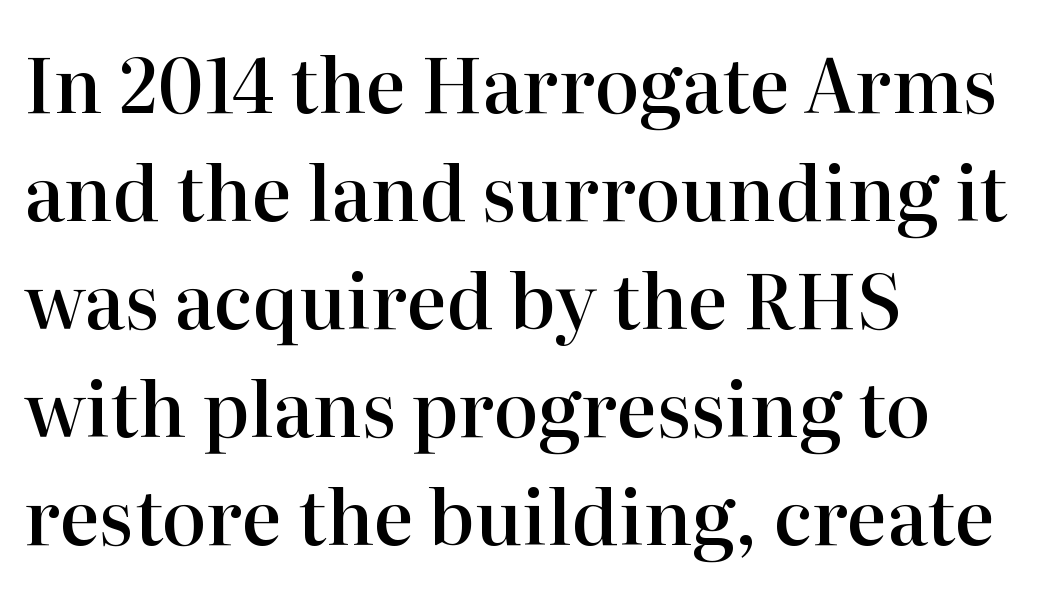
{"serif": "yes", "italic": "no", "bold": "semi", "weight": "semibold", "width": "normal", "stroke_contrast": "high", "x_height": "medium", "monospaced": "no", "underline": "no", "align": "left", "line_spacing": "normal", "line_spacing_ratio": 1.44, "letter_spacing": "normal", "letter_spacing_em": 0.0, "glyph_px": 75}
